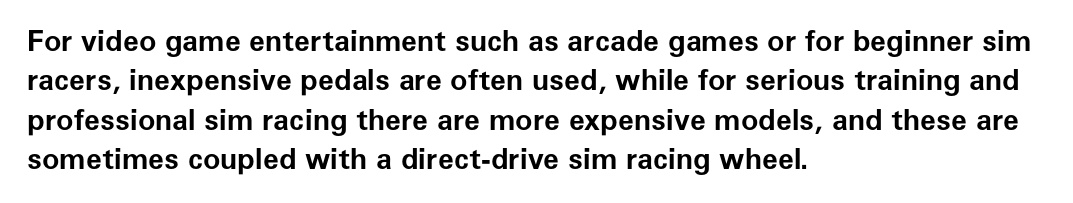
Ordinary non-slanted type is in use. A bare baseline throughout the passage. You could not count columns in this text — the font is proportionally spaced. The letters carry no serifs — their stems end cleanly without finishing strokes. Heavy, bold letterforms. Leading: standard.
